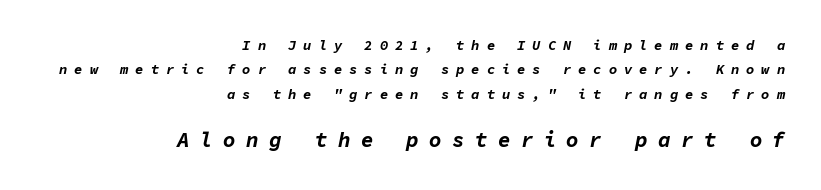
The image shows 21 px bold type, italic (leaning right); set right-aligned, line spacing 1.75x, unusually wide letter spacing (+0.49 em), not underlined; the second (bottom) block is 1.5x larger.
